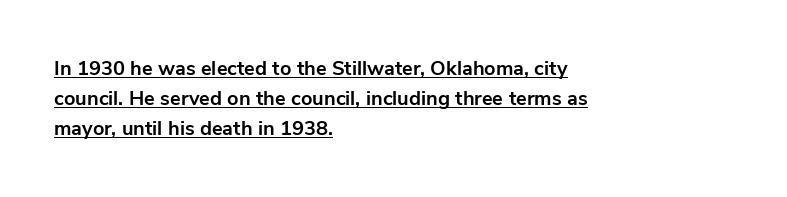
Q: Is the text bold? A: Yes.
Q: Is the text italic (slanted)? A: No, it is upright.
Q: Is the text underlined? A: Yes.
Q: How is the paragraph aligned? A: Left-aligned.
Q: Is the spacing between letters normal or unusually wide? A: Normal.
Q: Is the spacing between lines tight, normal or loose? A: Normal.
